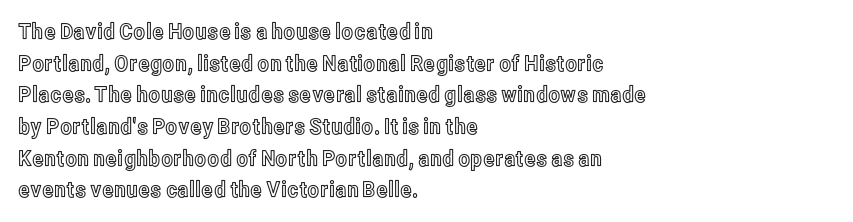
{"italic": "no", "underline": "no", "align": "left", "line_spacing": "normal", "line_spacing_ratio": 1.44, "letter_spacing": "normal", "letter_spacing_em": 0.0, "glyph_px": 22}
